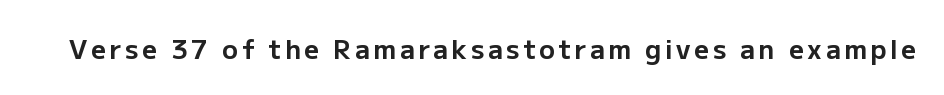
Q: Is the text bold? A: Yes.
Q: Is the text italic (slanted)? A: No, it is upright.
Q: Is the text underlined? A: No.
